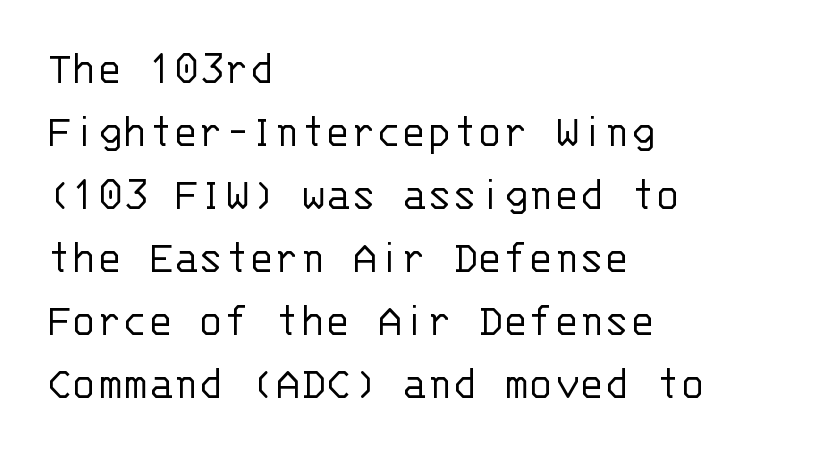
{"serif": "no", "italic": "no", "bold": "no", "weight": "light", "width": "normal", "stroke_contrast": "low", "x_height": "large", "monospaced": "yes", "underline": "no", "align": "left", "line_spacing": "normal", "line_spacing_ratio": 1.34, "letter_spacing": "normal", "letter_spacing_em": 0.0, "glyph_px": 47}
